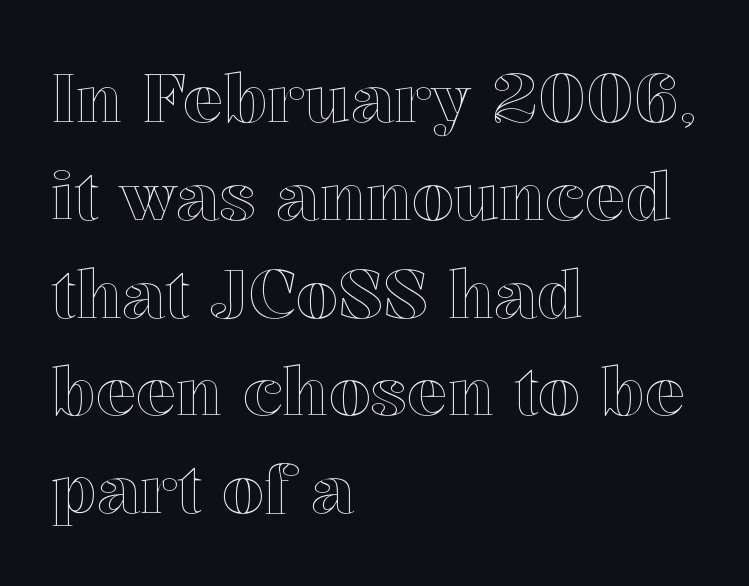
The image shows 67 px text type, upright; set left-aligned, normal line spacing (1.46x), normal letter spacing, not underlined; a medium x-height.
